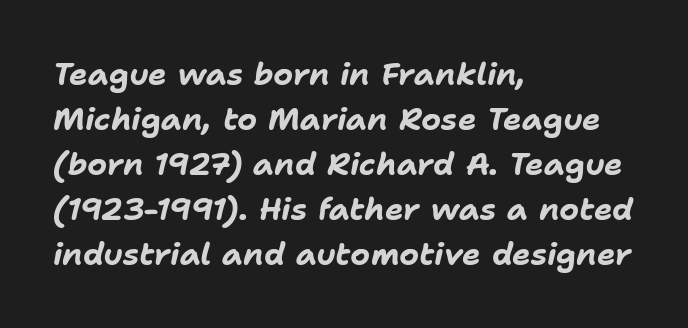
Q: Is the text bold? A: Yes.
Q: Is the text italic (slanted)? A: Yes, it leans right by about 11 degrees.
Q: Is the text underlined? A: No.
Q: How is the paragraph aligned? A: Left-aligned.
Q: Is the spacing between letters normal or unusually wide? A: Normal.
Q: Is the spacing between lines tight, normal or loose? A: Normal.
Q: Width (condensed, normal, or wide)? A: Normal.
Q: Stroke contrast? A: Low.
Q: x-height? A: Medium.
Q: Monospaced? A: No.
